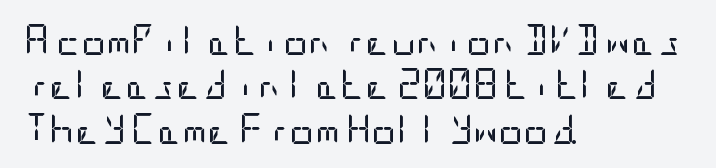
{"serif": "no", "italic": "no", "bold": "no", "weight": "regular", "width": "condensed", "stroke_contrast": "low", "x_height": "large", "underline": "no", "align": "left", "line_spacing": "normal", "line_spacing_ratio": 1.43, "letter_spacing": "normal", "letter_spacing_em": 0.0, "glyph_px": 31}
